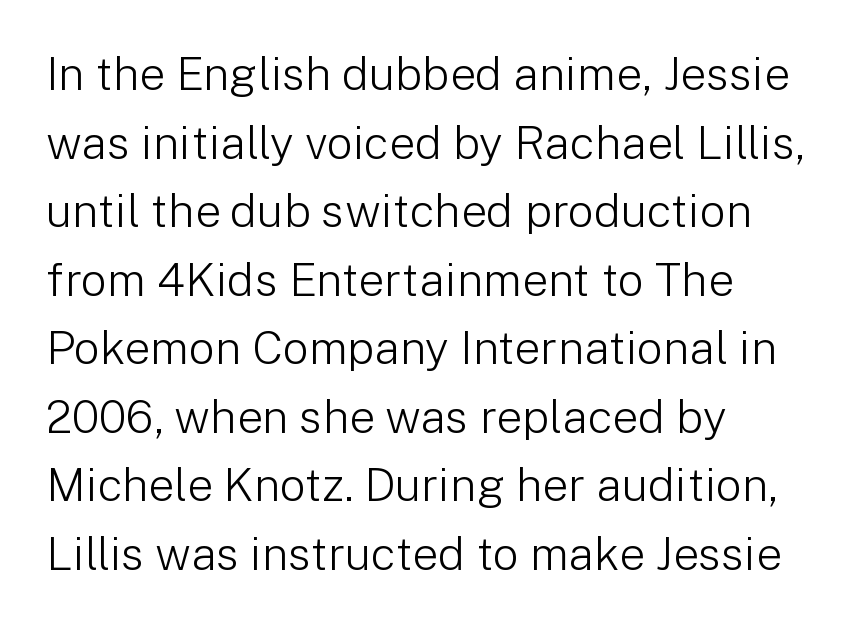
The image shows 46 px light sans-serif type, upright; set left-aligned, normal line spacing (1.49x), normal letter spacing, not underlined; low stroke contrast and a medium x-height.
